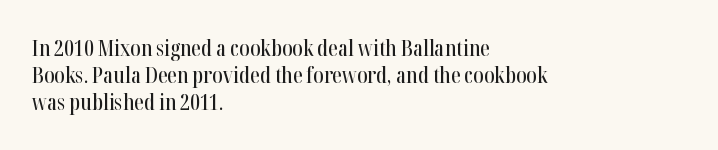
The horizontal fit of the characters is conventional and even. The typesetter chose a ragged-right arrangement here. Upright lettering throughout. The specimen omits any rule beneath the text block's lines.
